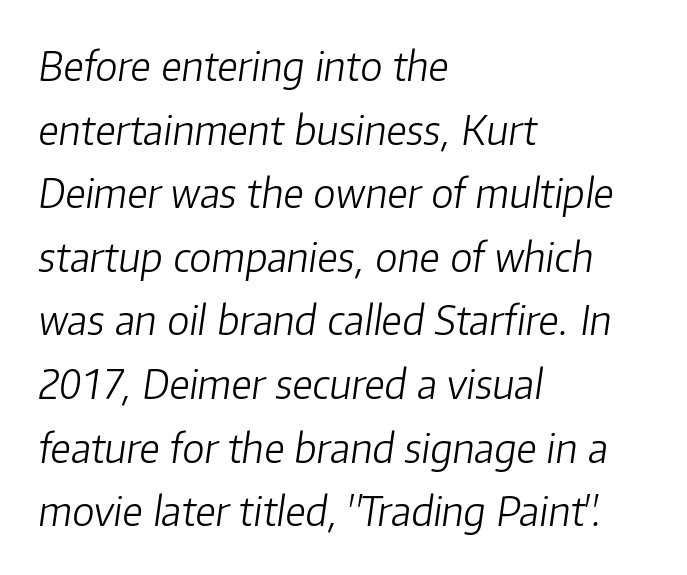
{"italic": "yes", "lean": "right", "slant_degrees": 8, "bold": "no", "weight": "light", "width": "normal", "stroke_contrast": "low", "x_height": "medium", "monospaced": "no", "underline": "no", "align": "left", "line_spacing": "normal", "line_spacing_ratio": 1.59, "letter_spacing": "normal", "letter_spacing_em": 0.0, "glyph_px": 40}
